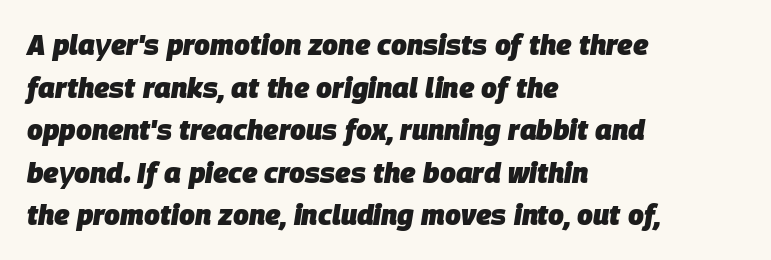
Q: Is the text bold? A: Yes.
Q: Is the text italic (slanted)? A: Yes, it leans right by about 9 degrees.
Q: Is the text underlined? A: No.
Q: How is the paragraph aligned? A: Left-aligned.
Q: Is the spacing between letters normal or unusually wide? A: Normal.
Q: Is the spacing between lines tight, normal or loose? A: Normal.
Q: Width (condensed, normal, or wide)? A: Normal.
Q: Stroke contrast? A: Low.
Q: x-height? A: Large.
Q: Monospaced? A: No.
